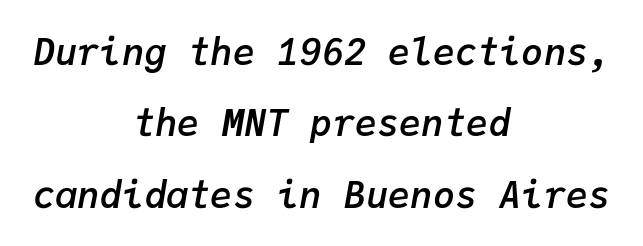
Italic: yes, the glyphs are oblique. Line starts and ends both wander, symmetrically. Does the leading feel generous? Absolutely, it's lavish. The zone under the glyphs is completely vacant. Tracking here is standard; glyphs follow each other at the usual distance. The strokes are fattened partway — semibold, not bold.
